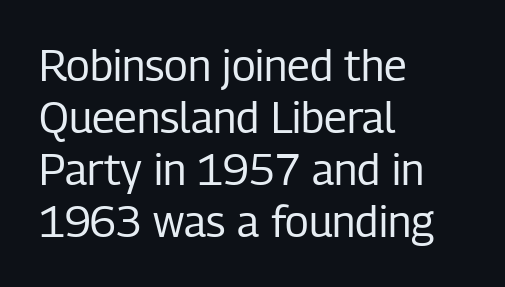
{"serif": "no", "italic": "no", "bold": "no", "weight": "regular", "width": "condensed", "stroke_contrast": "low", "x_height": "medium", "monospaced": "no", "underline": "no", "align": "left", "line_spacing_ratio": 1.21, "letter_spacing": "normal", "letter_spacing_em": 0.0, "glyph_px": 43}
